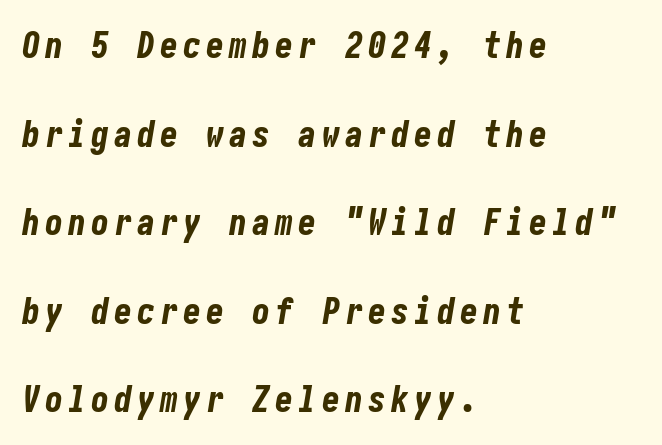
The image shows 36 px bold, condensed type, italic (leaning right); set left-aligned, loose line spacing (2.46x), not underlined; low stroke contrast and a medium x-height.
